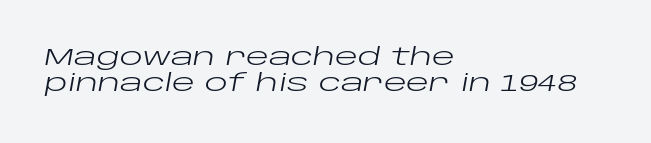
{"italic": "yes", "lean": "right", "slant_degrees": 10, "bold": "no", "underline": "no", "align": "left", "line_spacing": "tight", "line_spacing_ratio": 1.1, "letter_spacing": "normal", "letter_spacing_em": 0.0, "glyph_px": 24}
